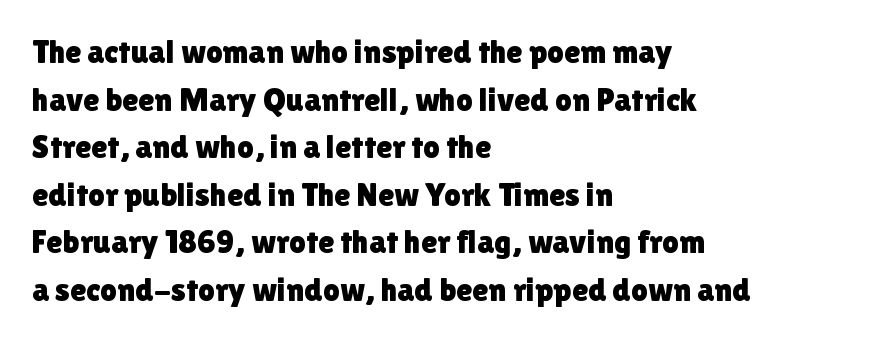
The image shows 33 px sans-serif type, upright; set left-aligned, normal line spacing (1.44x), normal letter spacing, not underlined; a medium x-height.
